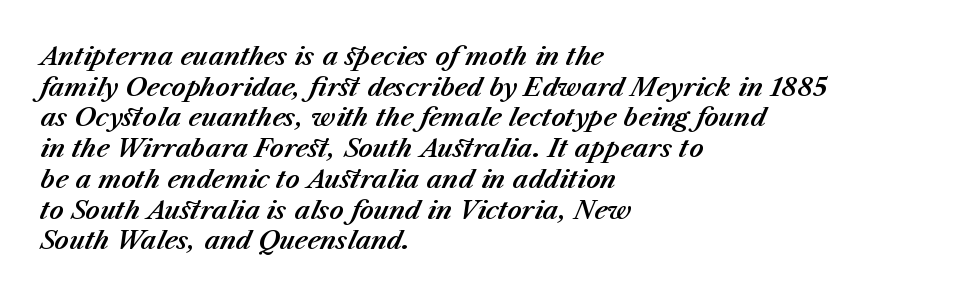
The image shows 25 px text type, italic (leaning right); set left-aligned, line spacing 1.23x, normal letter spacing, not underlined.
